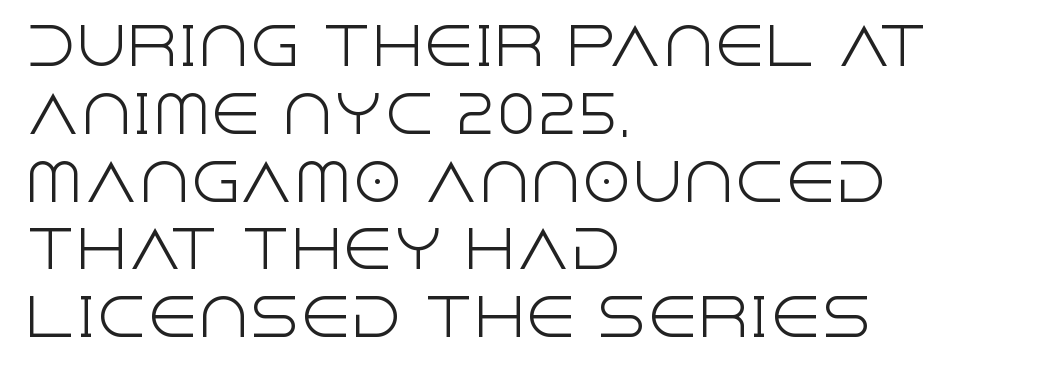
{"serif": "no", "italic": "no", "bold": "no", "weight": "light", "width": "normal", "x_height": "large", "monospaced": "no", "underline": "no", "align": "left", "line_spacing": "normal", "line_spacing_ratio": 1.33, "letter_spacing": "normal", "letter_spacing_em": 0.0, "glyph_px": 51}
